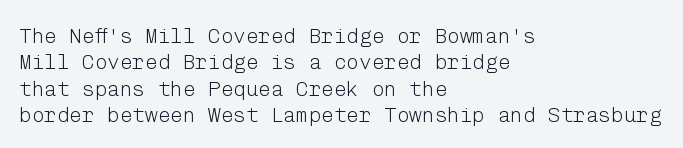
Q: Is the text bold? A: No.
Q: Is the text italic (slanted)? A: No, it is upright.
Q: Is the text underlined? A: No.
Q: How is the paragraph aligned? A: Left-aligned.
Q: Is the spacing between letters normal or unusually wide? A: Normal.
Q: Is the spacing between lines tight, normal or loose? A: Normal.
